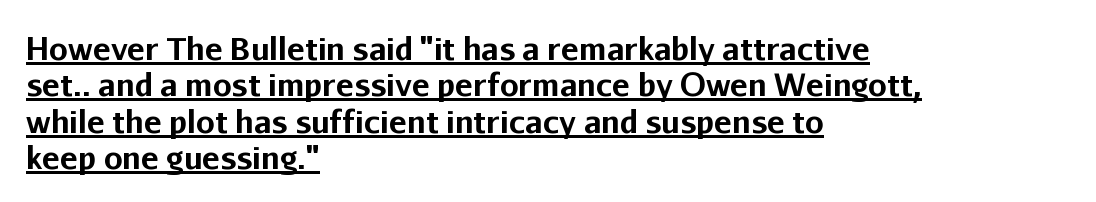
The image shows 30 px bold sans-serif type, upright; set left-aligned, line spacing 1.21x, normal letter spacing, underlined; low stroke contrast and a medium x-height.
